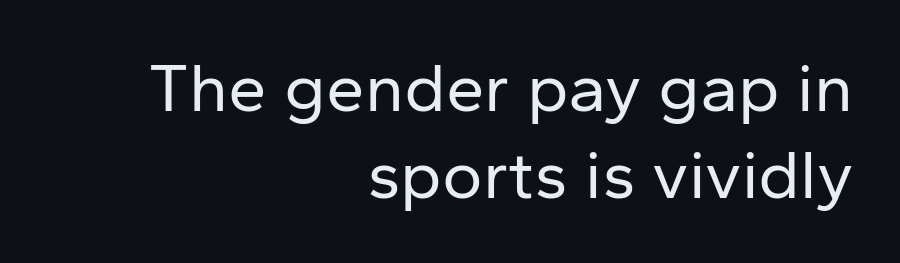
You can tell it's not italic because the verticals are truly vertical. Is the type heavy? It reads as light-to-regular instead. Teacher's note: observe the even right margin — that is flush-right alignment. Honestly, there is no underline to notice here at all. Unlike a traditional serif, this face leaves its strokes unadorned. Is the letter spacing exaggerated? No — it looks like the ordinary default.
